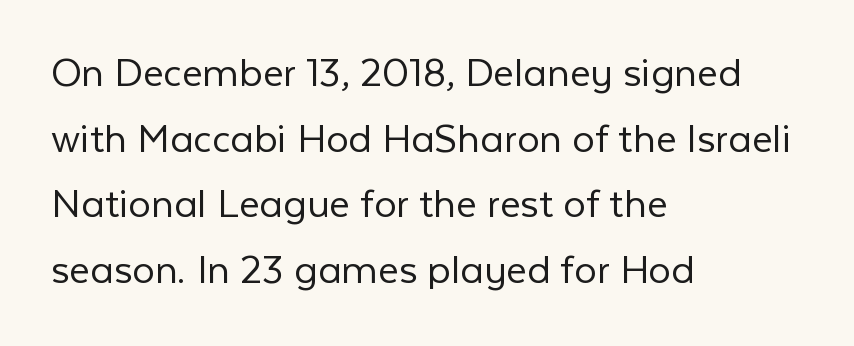
The image shows 45 px light sans-serif type, upright; set left-aligned, normal line spacing (1.46x), normal letter spacing, not underlined; low stroke contrast and a medium x-height.
